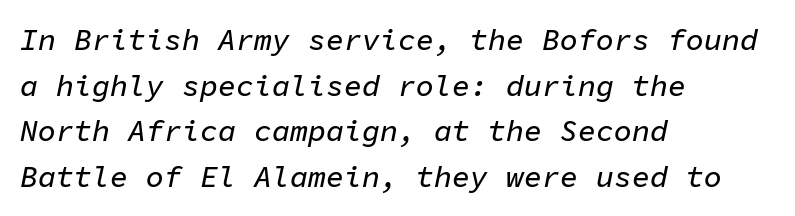
{"italic": "yes", "lean": "right", "slant_degrees": 11, "width": "normal", "stroke_contrast": "low", "x_height": "medium", "monospaced": "yes", "underline": "no", "align": "left", "line_spacing": "normal", "line_spacing_ratio": 1.52, "letter_spacing": "normal", "letter_spacing_em": 0.0, "glyph_px": 30}
